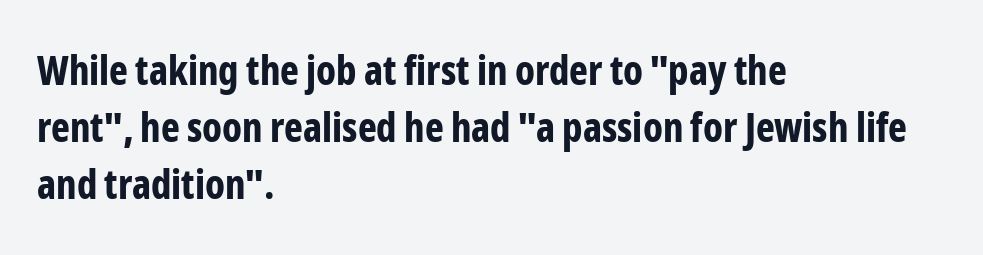
The rendering uses a bold face; every stroke is thick and dark. Notice how the stems are strictly vertical — no italics here. Nope, no serifs anywhere on these letters. Each letter keeps its own natural width here, so spacing adapts to shape. Regular leading.
